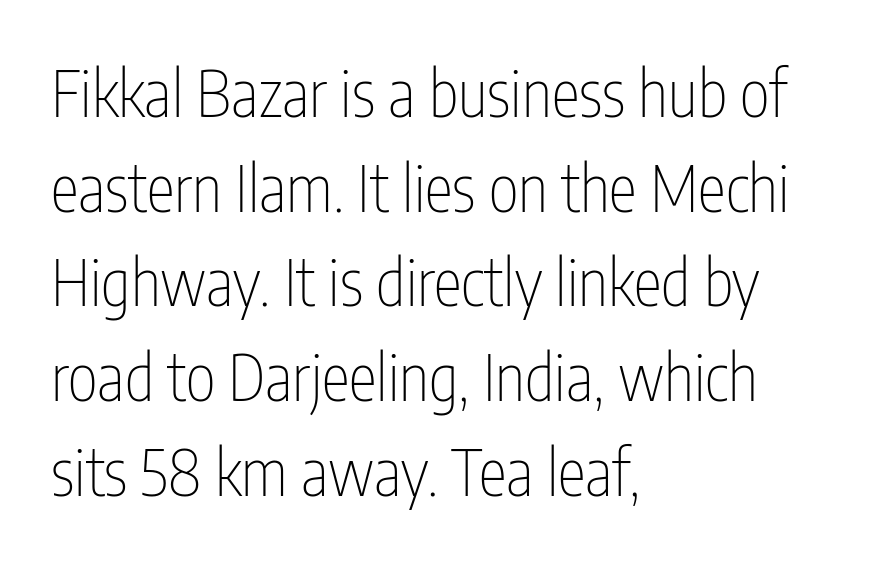
Q: Is the text bold? A: No.
Q: Is the text italic (slanted)? A: No, it is upright.
Q: Is the typeface a serif or a sans-serif typeface? A: Sans-serif.
Q: Is the text underlined? A: No.
Q: How is the paragraph aligned? A: Left-aligned.
Q: Is the spacing between letters normal or unusually wide? A: Normal.
Q: Is the spacing between lines tight, normal or loose? A: Normal.
Q: Width (condensed, normal, or wide)? A: Condensed.
Q: Stroke contrast? A: Low.
Q: x-height? A: Medium.
Q: Monospaced? A: No.
